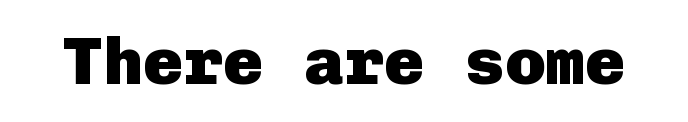
The image shows 67 px heavy sans-serif type, upright; set normal letter spacing, not underlined; low stroke contrast and a medium x-height.
